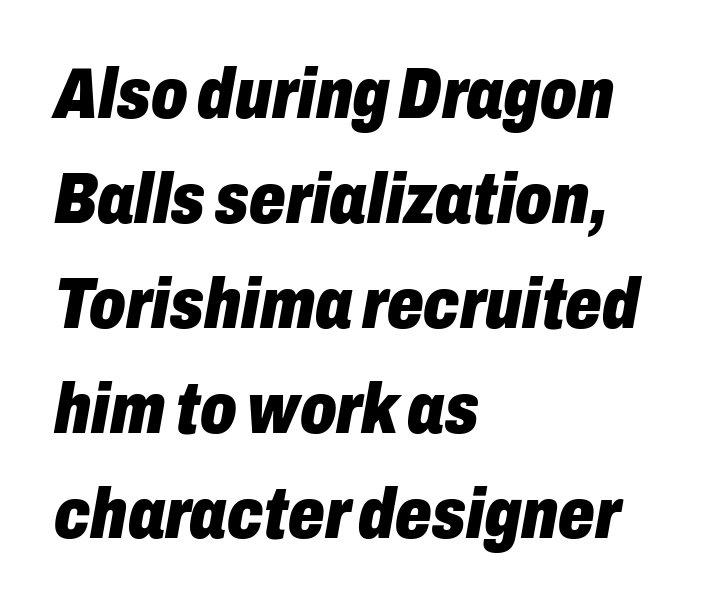
{"italic": "yes", "lean": "right", "slant_degrees": 10, "bold": "yes", "weight": "heavy", "width": "condensed", "stroke_contrast": "low", "x_height": "medium", "monospaced": "no", "underline": "no", "align": "left", "line_spacing": "normal", "line_spacing_ratio": 1.46, "letter_spacing": "normal", "letter_spacing_em": 0.0, "glyph_px": 72}
